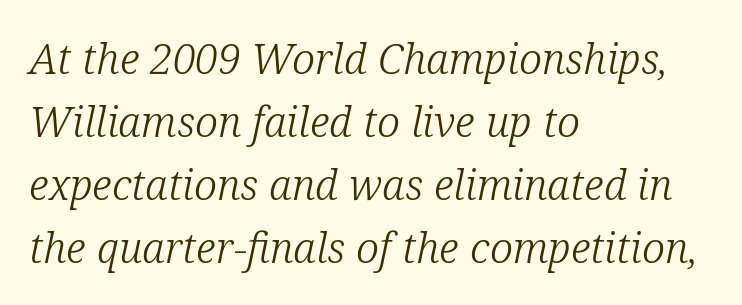
The image shows 42 px light serif type, italic (leaning right); set left-aligned, normal line spacing (1.5x), normal letter spacing, not underlined; low stroke contrast and a medium x-height.
